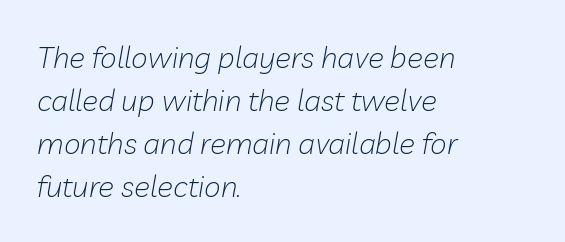
Q: Is the text bold? A: No.
Q: Is the text italic (slanted)? A: Yes, it leans right by about 10 degrees.
Q: Is the text underlined? A: No.
Q: How is the paragraph aligned? A: Left-aligned.
Q: Is the spacing between letters normal or unusually wide? A: Normal.
Q: Is the spacing between lines tight, normal or loose? A: Normal.
Q: Width (condensed, normal, or wide)? A: Normal.
Q: Stroke contrast? A: Low.
Q: x-height? A: Medium.
Q: Monospaced? A: No.
